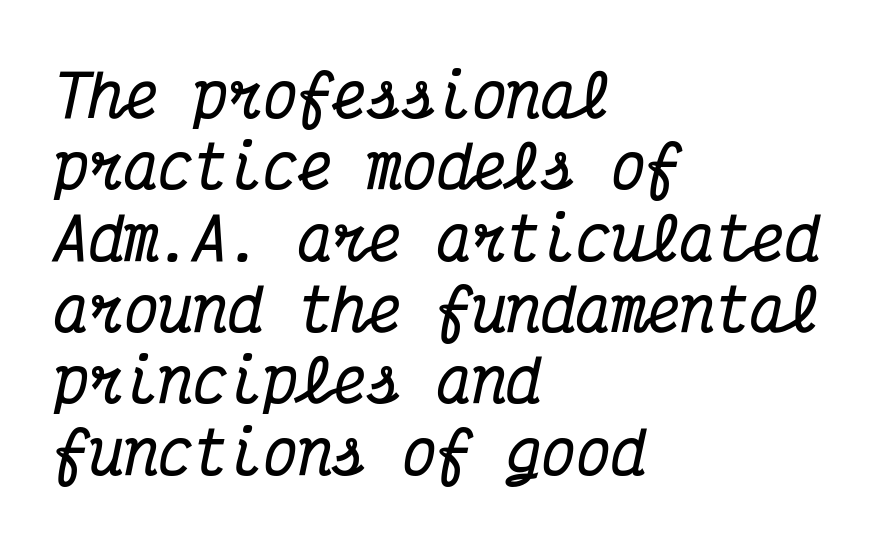
What stands out about the letter spacing? Nothing — it is the standard amount. These lines are set flush left with a ragged right edge. Emphasis-style slanted type is in use. Letters rest on an invisible, unmarked baseline. Look at the stroke-to-counter ratio: heavy, a bold. Monospaced: the letters line up in strict vertical columns.
